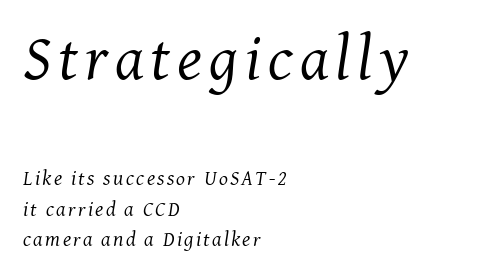
Q: Is the text bold? A: No.
Q: Is the text italic (slanted)? A: Yes, it leans right by about 8 degrees.
Q: Is the typeface a serif or a sans-serif typeface? A: Serif.
Q: Is the text underlined? A: No.
Q: How is the paragraph aligned? A: Left-aligned.
Q: Is the spacing between lines tight, normal or loose? A: Normal.
Q: Which block of text is set in a larger size, the first (top) or the second (bottom)? A: The first (top) one.
Q: Width (condensed, normal, or wide)? A: Normal.
Q: Stroke contrast? A: Medium.
Q: x-height? A: Medium.
Q: Monospaced? A: No.
